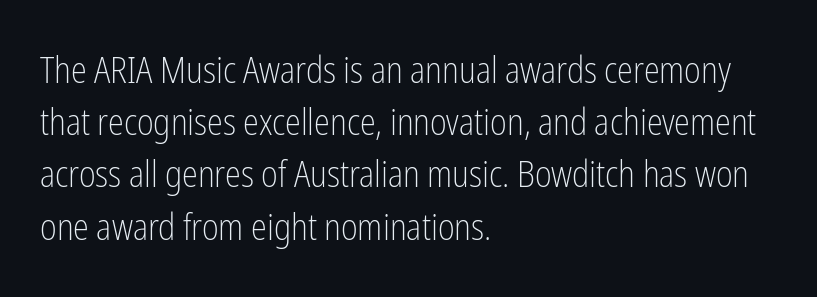
This is not heavy type; no bold has been used. Notice how descenders clear the ascenders below comfortably — that's standard leading. These lines are composed in type without serifs. Does extra space separate the letters? No, they use regular spacing.
